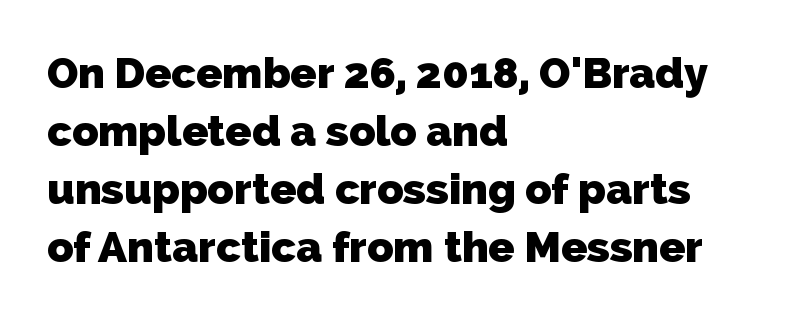
The image shows 43 px heavy sans-serif type; set left-aligned, normal line spacing (1.35x), normal letter spacing, not underlined; low stroke contrast and a medium x-height.
